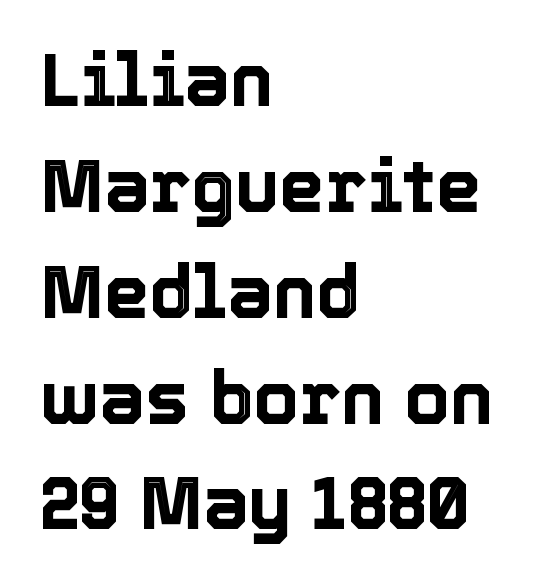
Descenders are the only things crossing below the line. The lettering stays uniformly vertical, giving the passage a roman look. These lines sit exactly where default settings would place them. The rendering keeps characters at their native spacing. Looks like regular typesetting: each glyph gets only the width it needs.
